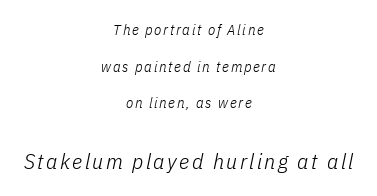
{"italic": "yes", "lean": "right", "slant_degrees": 11, "bold": "no", "underline": "no", "align": "center", "line_spacing": "loose", "line_spacing_ratio": 2.44, "larger_block": "second", "size_ratio": 1.47, "glyph_px": 22}
